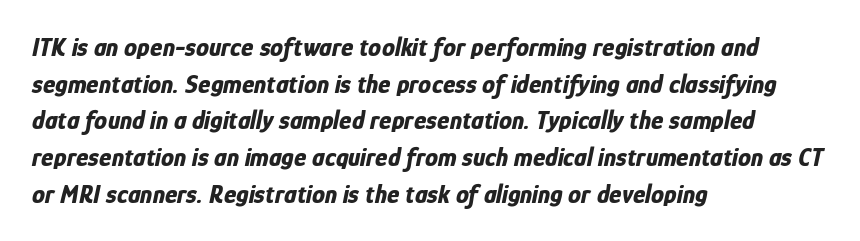
Set as a true bold cut, around the 700 mark. The words here are not underlined. Words appear dense and cohesive because spacing is normal. Is the block centered? No — it sits flush against the left margin. The specimen reads as italic at a glance. Vertical spacing — default.
